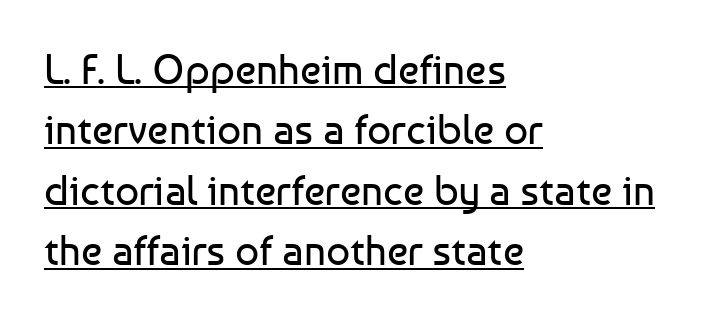
Q: Is the text bold? A: No.
Q: Is the text italic (slanted)? A: No, it is upright.
Q: Is the typeface a serif or a sans-serif typeface? A: Sans-serif.
Q: Is the text underlined? A: Yes.
Q: How is the paragraph aligned? A: Left-aligned.
Q: Is the spacing between letters normal or unusually wide? A: Normal.
Q: Is the spacing between lines tight, normal or loose? A: Normal.
Q: Width (condensed, normal, or wide)? A: Normal.
Q: Stroke contrast? A: Low.
Q: x-height? A: Medium.
Q: Monospaced? A: No.
